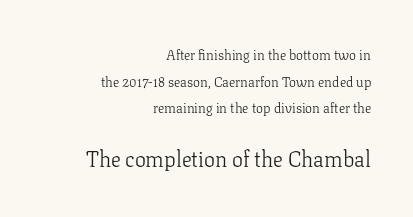
The line-height multiplier appears high, well above default. The line texture is even and compact thanks to regular tracking. Here the second block reads like a headline and the first like body copy. A student would call this right alignment; a typographer would say flush right, rag left. Descenders hang freely into open space. A typesetter would mark this as roman, not italic.
